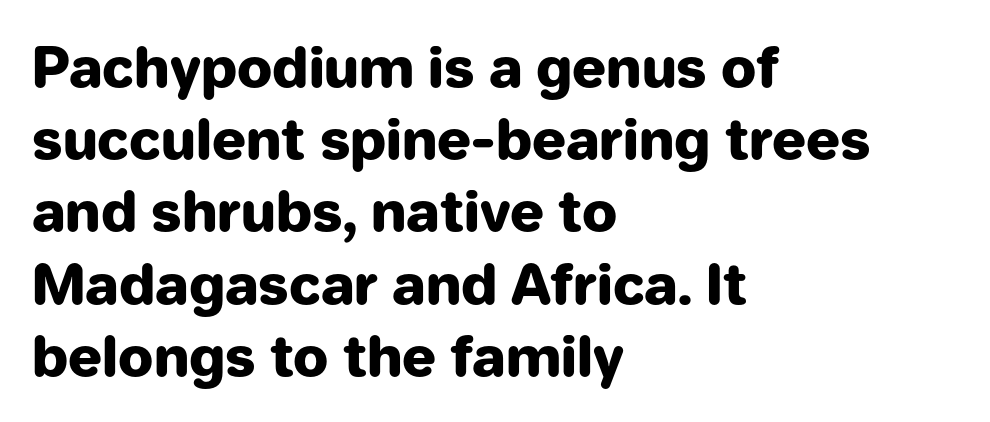
{"serif": "no", "italic": "no", "bold": "yes", "weight": "heavy", "width": "normal", "stroke_contrast": "low", "x_height": "medium", "monospaced": "no", "underline": "no", "align": "left", "line_spacing": "normal", "line_spacing_ratio": 1.29, "letter_spacing": "normal", "letter_spacing_em": 0.0, "glyph_px": 56}
